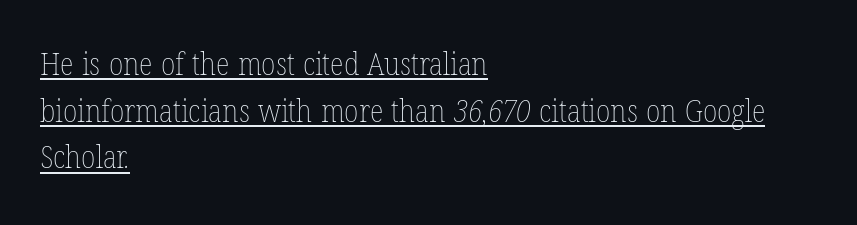
Q: Is the text bold? A: No.
Q: Is the text underlined? A: Yes.
Q: How is the paragraph aligned? A: Left-aligned.
Q: Is the spacing between letters normal or unusually wide? A: Normal.
Q: Is the spacing between lines tight, normal or loose? A: Normal.
Q: Width (condensed, normal, or wide)? A: Condensed.
Q: Stroke contrast? A: Low.
Q: x-height? A: Medium.
Q: Monospaced? A: No.
